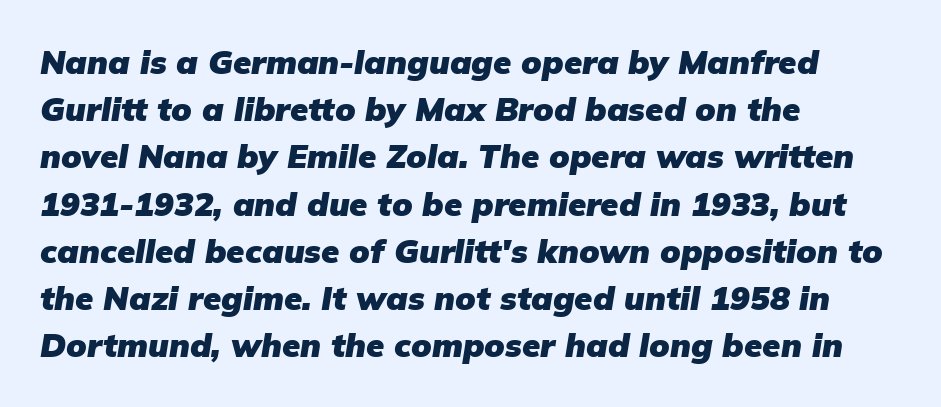
The image shows 33 px heavy type, italic (leaning right); set left-aligned, normal line spacing (1.43x), normal letter spacing, not underlined; low stroke contrast and a medium x-height.
